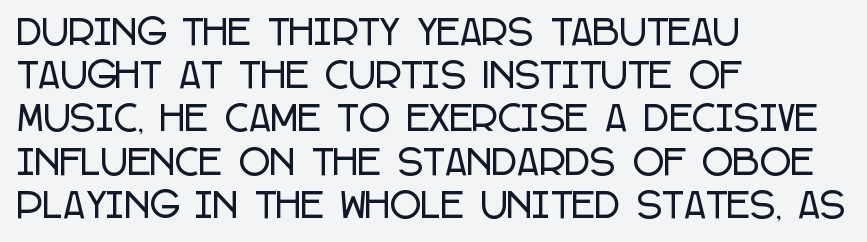
The image shows 34 px condensed sans-serif type, upright; set left-aligned, normal line spacing (1.27x), normal letter spacing, not underlined; low stroke contrast and a large x-height.
